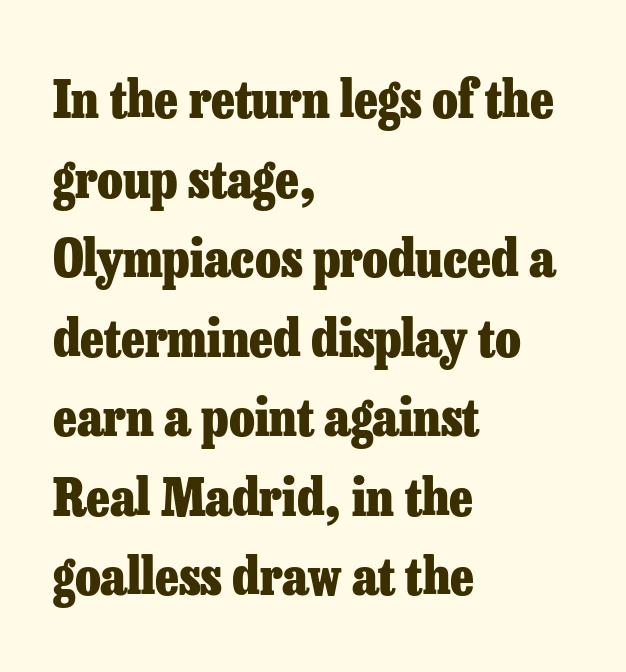
Q: Is the text bold? A: Yes.
Q: Is the text italic (slanted)? A: No, it is upright.
Q: Is the typeface a serif or a sans-serif typeface? A: Serif.
Q: Is the text underlined? A: No.
Q: How is the paragraph aligned? A: Left-aligned.
Q: Is the spacing between letters normal or unusually wide? A: Normal.
Q: Is the spacing between lines tight, normal or loose? A: Normal.
Q: Width (condensed, normal, or wide)? A: Normal.
Q: Stroke contrast? A: Low.
Q: x-height? A: Medium.
Q: Monospaced? A: No.
